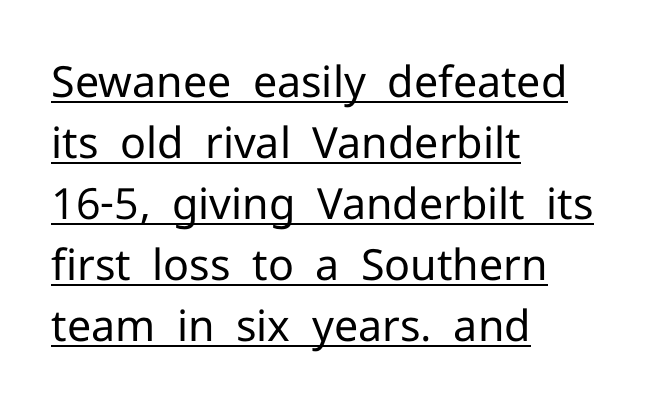
Q: Is the text bold? A: No.
Q: Is the text italic (slanted)? A: No, it is upright.
Q: Is the typeface a serif or a sans-serif typeface? A: Sans-serif.
Q: Is the text underlined? A: Yes.
Q: How is the paragraph aligned? A: Left-aligned.
Q: Is the spacing between letters normal or unusually wide? A: Normal.
Q: Is the spacing between lines tight, normal or loose? A: Normal.
Q: Width (condensed, normal, or wide)? A: Normal.
Q: Stroke contrast? A: Low.
Q: x-height? A: Medium.
Q: Monospaced? A: No.
